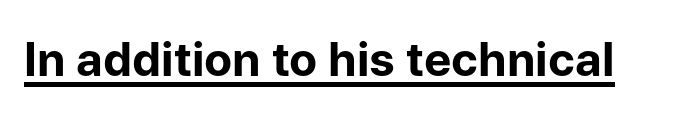
The image shows 46 px bold sans-serif type, upright; set normal letter spacing, underlined; low stroke contrast and a medium x-height.
